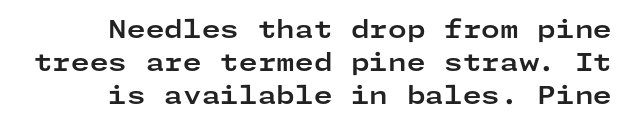
The paragraph shown leans on its right margin. The vertical gap from one line to the next is medium. The typesetting leans heavy: a genuine bold. When letters stand straight like this, we call the style roman or upright. Tracking here is standard; glyphs follow each other at the usual distance. Type without underlining.
